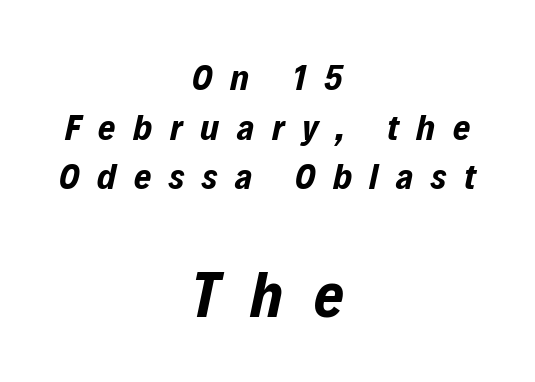
The image shows 64 px bold, condensed type, italic (leaning right); set centered, normal line spacing (1.34x), unusually wide letter spacing (+0.48 em), not underlined; the second (bottom) block is 1.73x larger; low stroke contrast and a medium x-height.
